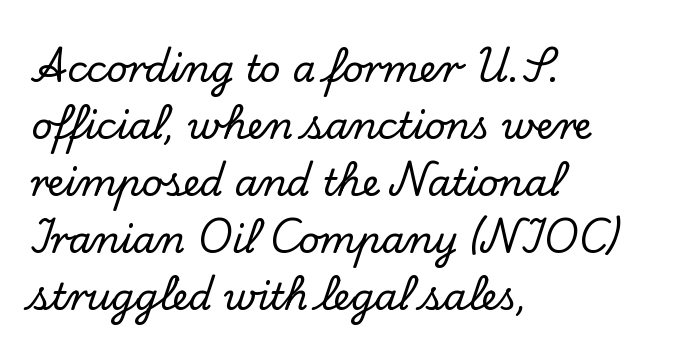
The image shows 37 px serif type; set left-aligned, normal line spacing (1.54x), normal letter spacing, not underlined; low stroke contrast and a small x-height.
